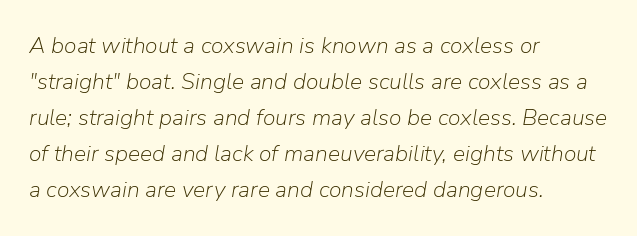
The image shows 23 px text type, italic (leaning right); set left-aligned, normal line spacing (1.57x), normal letter spacing, not underlined.
